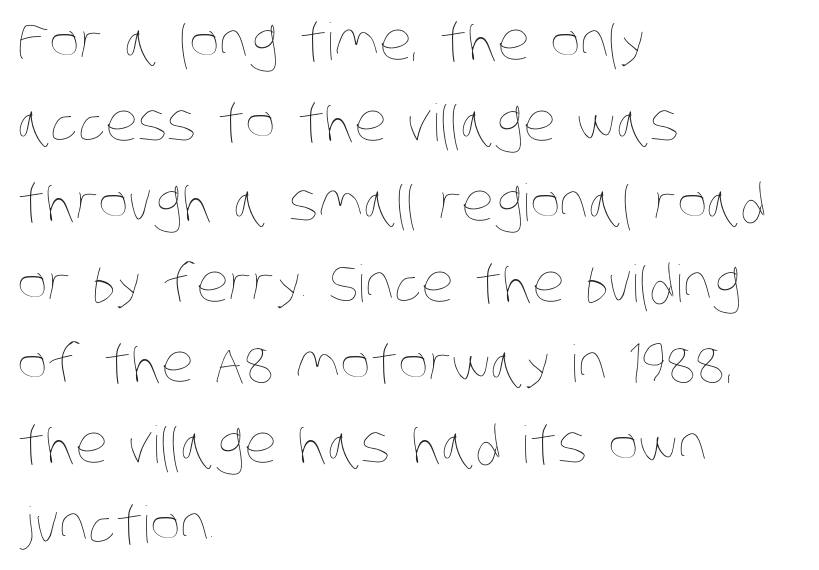
The image shows 51 px thin, condensed type; set left-aligned, normal line spacing (1.58x), normal letter spacing, not underlined; low stroke contrast and a large x-height.
